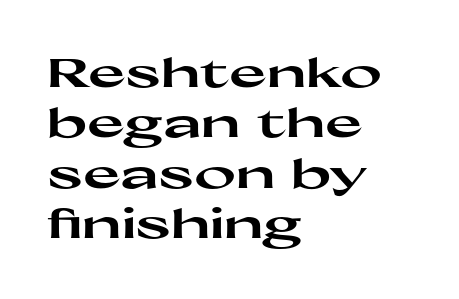
{"serif": "no", "italic": "no", "bold": "yes", "weight": "heavy", "width": "wide", "stroke_contrast": "high", "x_height": "medium", "monospaced": "no", "underline": "no", "align": "left", "line_spacing": "normal", "line_spacing_ratio": 1.26, "letter_spacing": "normal", "letter_spacing_em": 0.0, "glyph_px": 40}
